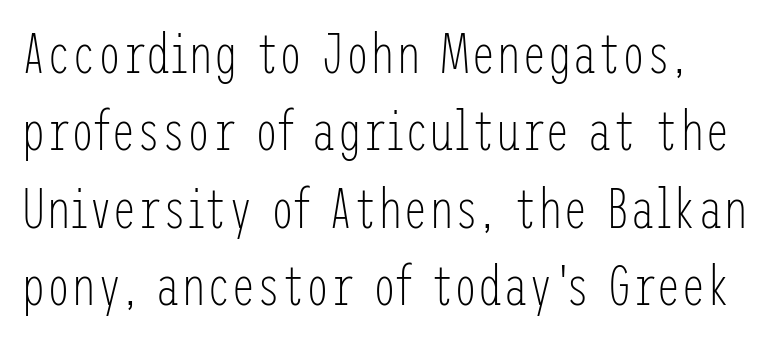
This rendering employs a face without finishing strokes, i.e., a sans-serif. The passage shown has conventional tracking throughout. The space between consecutive lines is moderate. When letters stand straight like this, we call the style roman or upright. The strokes are not fattened; the text isn't bold. The glyphs are unaccompanied by any horizontal stroke below them.
